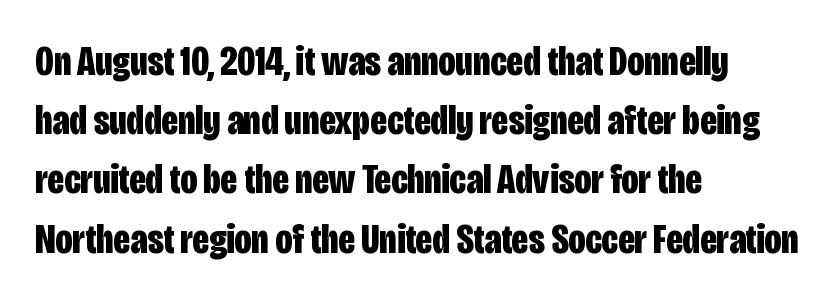
Check under the words: just untouched page. A dark, heavy texture on the line: the type is bold. Does the copy run flush right? No — it runs flush left. The block of text has a typical density, with ordinary space between rows.
